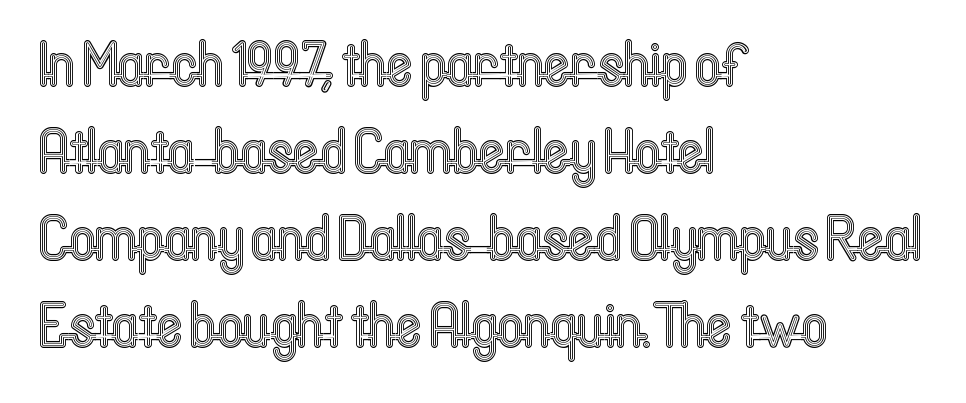
The passage shown is typed in a proportional face where columns would drift. Words float on clear page, feet unadorned. Here the glyphs are tracked normally, forming tight word shapes. Interline gaps are of average width in this sample. Layout note: lines flush left. The font's upright variant was chosen for this text.
